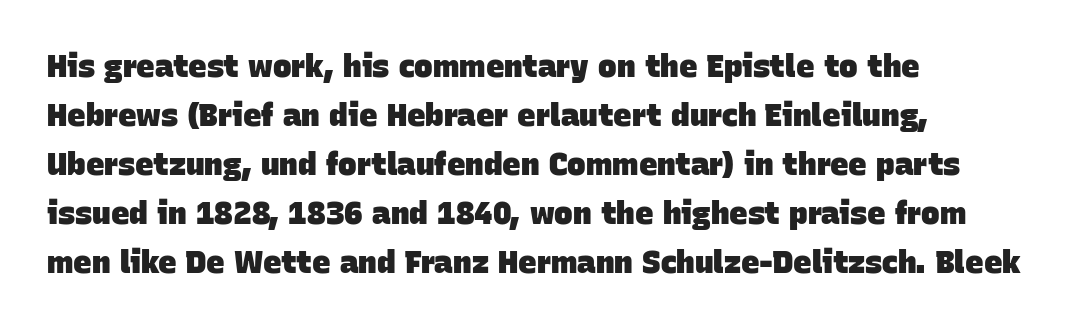
Q: Is the text bold? A: Yes.
Q: Is the typeface a serif or a sans-serif typeface? A: Sans-serif.
Q: Is the text underlined? A: No.
Q: How is the paragraph aligned? A: Left-aligned.
Q: Is the spacing between letters normal or unusually wide? A: Normal.
Q: Is the spacing between lines tight, normal or loose? A: Normal.
Q: Width (condensed, normal, or wide)? A: Normal.
Q: Stroke contrast? A: Low.
Q: x-height? A: Large.
Q: Monospaced? A: No.
